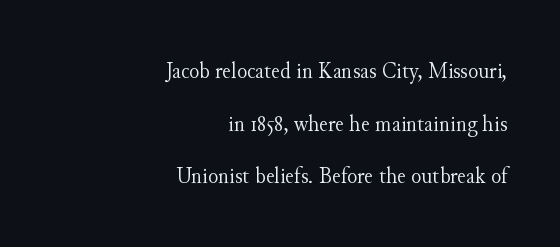
Q: Is the text bold? A: No.
Q: Is the text italic (slanted)? A: No, it is upright.
Q: Is the text underlined? A: No.
Q: How is the paragraph aligned? A: Right-aligned.
Q: Is the spacing between letters normal or unusually wide? A: Normal.
Q: Is the spacing between lines tight, normal or loose? A: Loose.
